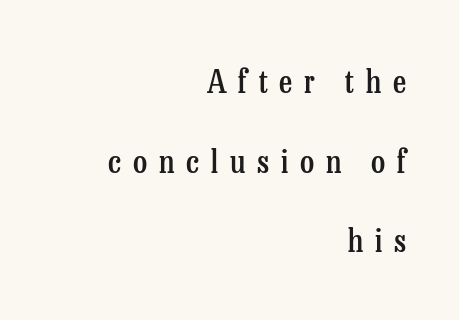
The designer dialed line spacing up above the default. Plain, unruled lines of type. Each letter keeps its own natural width here, so spacing adapts to shape. Note: serifs present on the glyphs. Does the lettering tilt? It doesn't — this is upright. Visually the block forms a straight wall on the right and a jagged coastline on the left.
